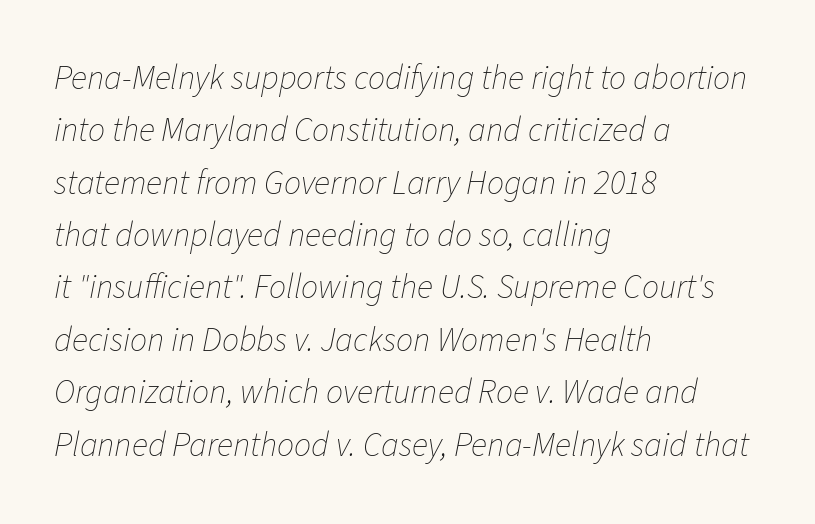
{"italic": "yes", "lean": "right", "slant_degrees": 11, "bold": "no", "weight": "thin", "width": "normal", "stroke_contrast": "low", "x_height": "medium", "monospaced": "no", "underline": "no", "align": "left", "line_spacing": "normal", "line_spacing_ratio": 1.54, "letter_spacing": "normal", "letter_spacing_em": 0.0, "glyph_px": 34}
